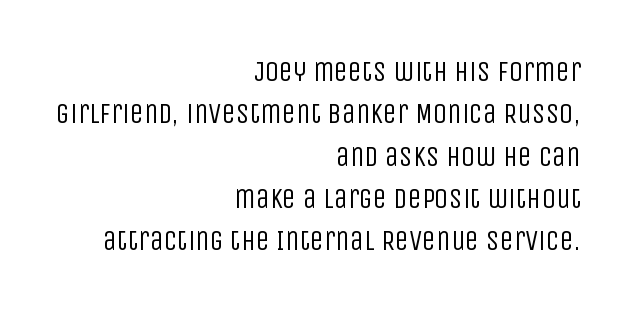
{"serif": "no", "italic": "no", "bold": "no", "weight": "regular", "width": "condensed", "stroke_contrast": "low", "x_height": "large", "monospaced": "no", "underline": "no", "align": "right", "line_spacing": "normal", "line_spacing_ratio": 1.51, "letter_spacing": "normal", "letter_spacing_em": 0.0, "glyph_px": 28}
